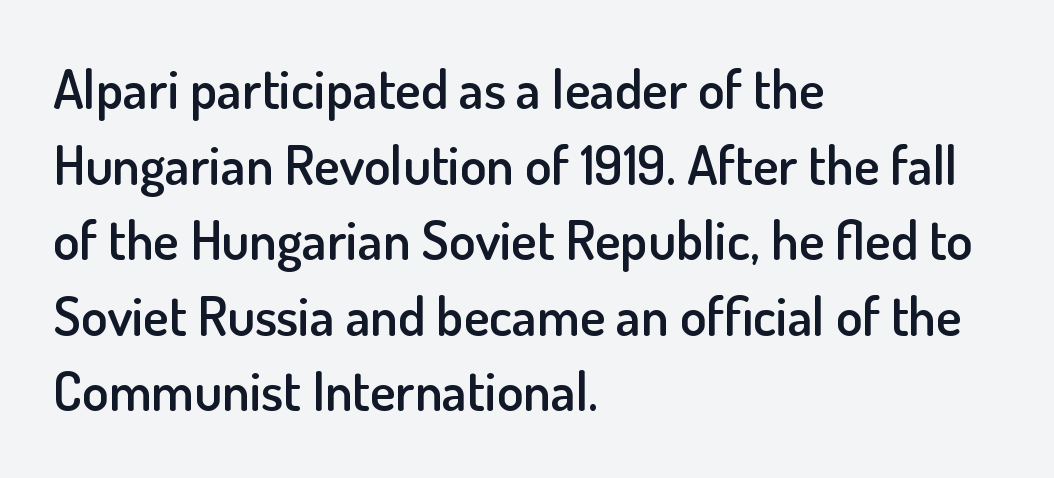
The line texture is even and compact thanks to regular tracking. Clear beneath every line of the passage. Grotesque or geometric, the face here clearly has no serifs. Vertically, the passage feels balanced, rows spaced as you'd expect. You can tell it's not italic because the verticals are truly vertical. Do the characters align in a grid? No, the font is proportional.
